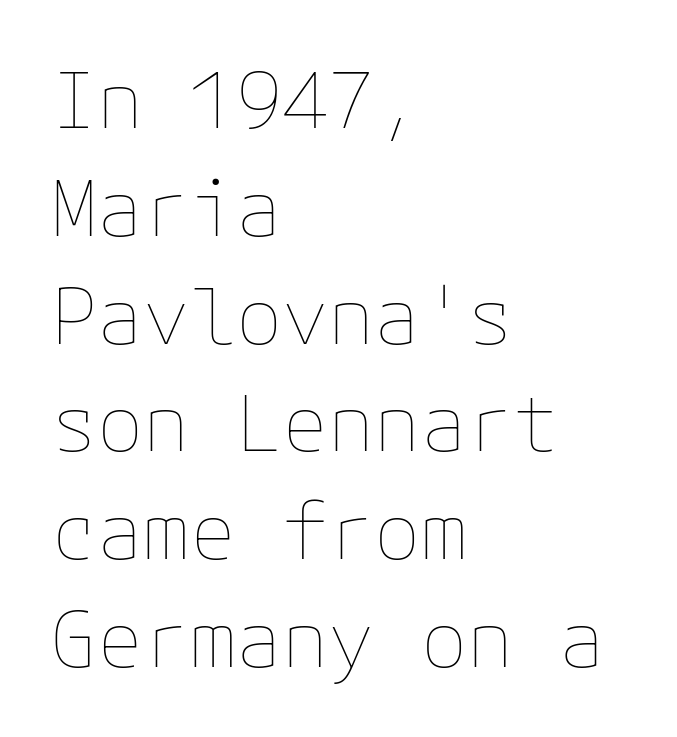
Q: Is the text bold? A: No.
Q: Is the text italic (slanted)? A: No, it is upright.
Q: Is the text underlined? A: No.
Q: How is the paragraph aligned? A: Left-aligned.
Q: Is the spacing between letters normal or unusually wide? A: Normal.
Q: Is the spacing between lines tight, normal or loose? A: Normal.
Q: Width (condensed, normal, or wide)? A: Normal.
Q: Stroke contrast? A: Low.
Q: x-height? A: Medium.
